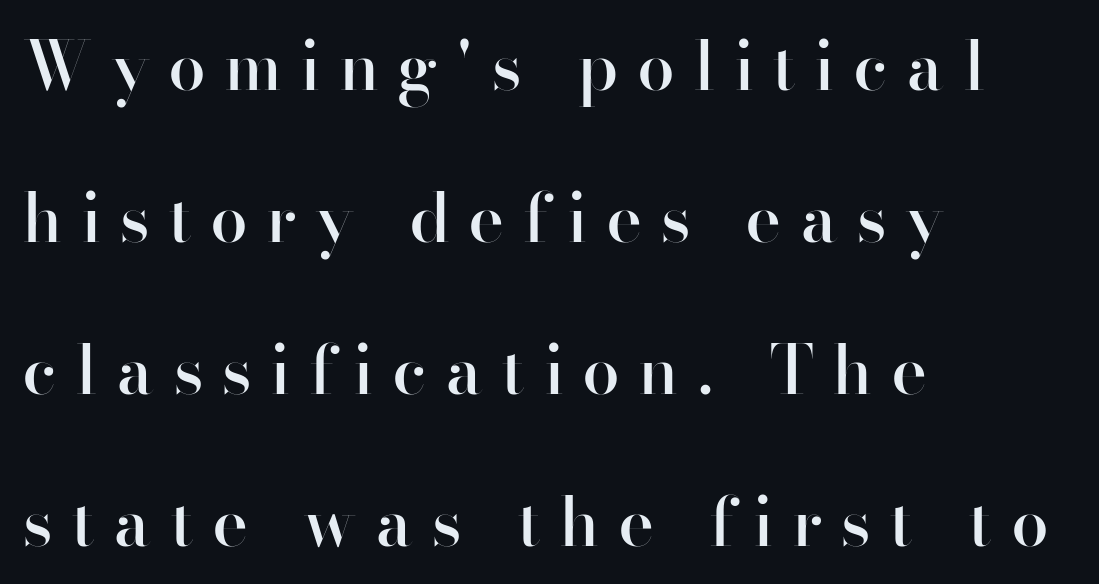
Horizontal bands of white between lines are thick stripes. A typesetter would call this heavily tracked-out type. The compositor pushed each line to the left boundary. Is there any slant? The stems are plumb. The passage shown is typed in a proportional face where columns would drift.
